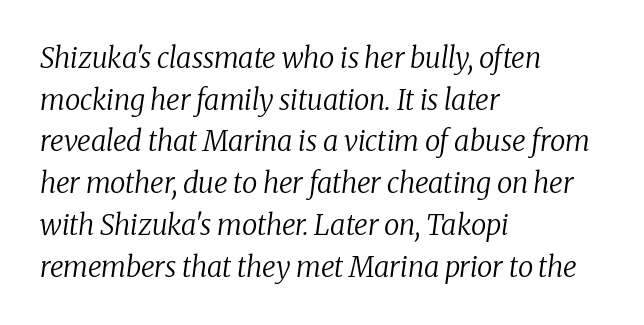
Q: Is the text bold? A: No.
Q: Is the text italic (slanted)? A: Yes, it leans right by about 8 degrees.
Q: Is the typeface a serif or a sans-serif typeface? A: Serif.
Q: Is the text underlined? A: No.
Q: How is the paragraph aligned? A: Left-aligned.
Q: Is the spacing between letters normal or unusually wide? A: Normal.
Q: Is the spacing between lines tight, normal or loose? A: Normal.
Q: Width (condensed, normal, or wide)? A: Normal.
Q: Stroke contrast? A: Low.
Q: x-height? A: Medium.
Q: Monospaced? A: No.
